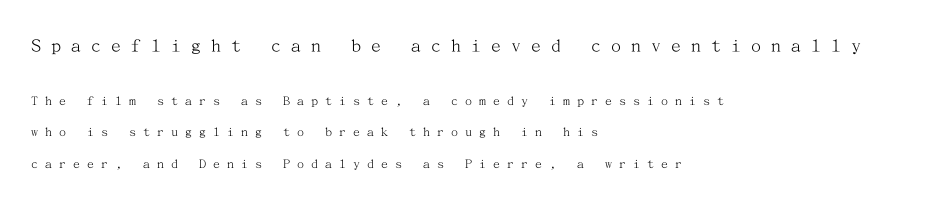
Q: Is the text bold? A: No.
Q: Is the text italic (slanted)? A: No, it is upright.
Q: Is the text underlined? A: No.
Q: How is the paragraph aligned? A: Left-aligned.
Q: Is the spacing between letters normal or unusually wide? A: Unusually wide.
Q: Is the spacing between lines tight, normal or loose? A: Loose.
Q: Which block of text is set in a larger size, the first (top) or the second (bottom)? A: The first (top) one.
